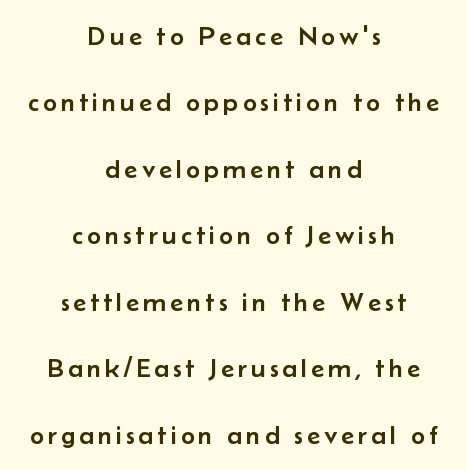
Q: Is the text italic (slanted)? A: No, it is upright.
Q: Is the text underlined? A: No.
Q: How is the paragraph aligned? A: Centered.
Q: Is the spacing between lines tight, normal or loose? A: Loose.
